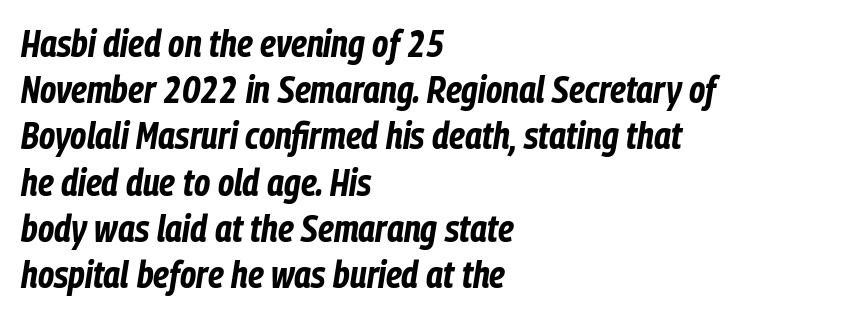
The rendering uses natural spacing where letterforms have individual widths. Observe the ordinary spacing: letters are neighbours, not strangers. In CSS terms this would be text-align: left. How heavy is the stroke? Heavy — this is a bold.
